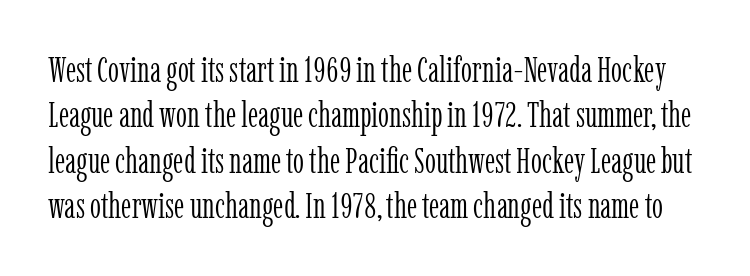
The image shows 35 px light, condensed serif type, upright; set normal line spacing (1.3x), normal letter spacing, not underlined; low stroke contrast and a medium x-height.
